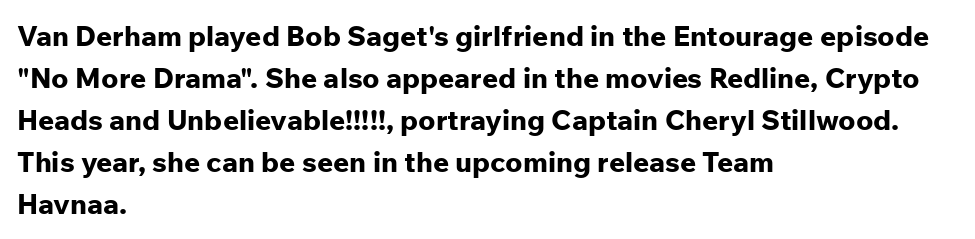
Q: Is the text bold? A: Yes.
Q: Is the text italic (slanted)? A: No, it is upright.
Q: Is the typeface a serif or a sans-serif typeface? A: Sans-serif.
Q: Is the text underlined? A: No.
Q: How is the paragraph aligned? A: Left-aligned.
Q: Is the spacing between letters normal or unusually wide? A: Normal.
Q: Is the spacing between lines tight, normal or loose? A: Normal.
Q: Width (condensed, normal, or wide)? A: Normal.
Q: Stroke contrast? A: Low.
Q: x-height? A: Medium.
Q: Monospaced? A: No.
